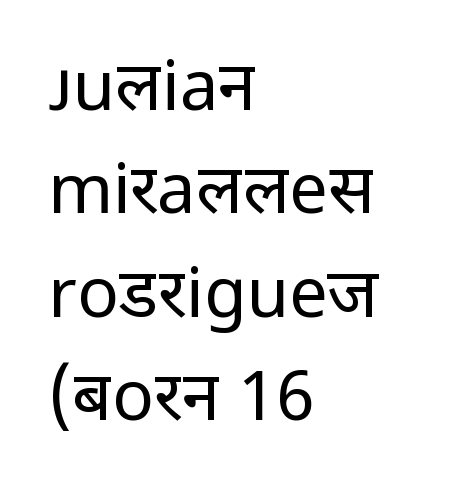
Q: Is the text bold? A: No.
Q: Is the text italic (slanted)? A: No, it is upright.
Q: Is the typeface a serif or a sans-serif typeface? A: Sans-serif.
Q: Is the text underlined? A: No.
Q: How is the paragraph aligned? A: Left-aligned.
Q: Is the spacing between letters normal or unusually wide? A: Normal.
Q: Is the spacing between lines tight, normal or loose? A: Normal.
Q: Width (condensed, normal, or wide)? A: Normal.
Q: Stroke contrast? A: Low.
Q: x-height? A: Medium.
Q: Monospaced? A: No.
